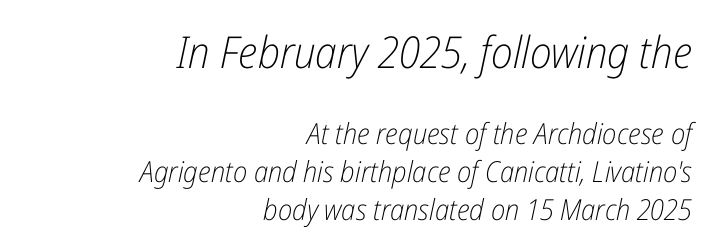
The space between consecutive lines is moderate. If you squint, the top block still reads clearly — it's the larger of the two. The text block is weighted toward the right margin, trailing off unevenly leftward. Underline: absent. Nothing heavy about these letters — not bold at all. These lines keep a tight, regular rhythm from letter to letter.
